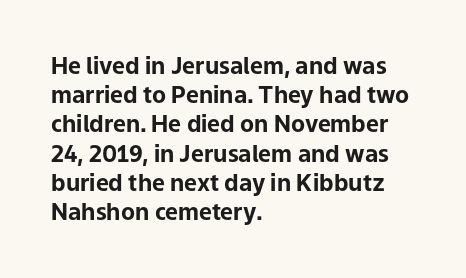
{"italic": "no", "bold": "yes", "underline": "no", "align": "left", "line_spacing": "normal", "line_spacing_ratio": 1.27, "letter_spacing": "normal", "letter_spacing_em": 0.0, "glyph_px": 23}
